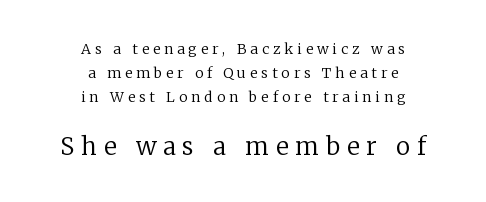
{"italic": "no", "bold": "no", "underline": "no", "align": "center", "line_spacing": "normal", "line_spacing_ratio": 1.7, "letter_spacing": "wide", "letter_spacing_em": 0.29, "larger_block": "second", "size_ratio": 1.71, "glyph_px": 24}
